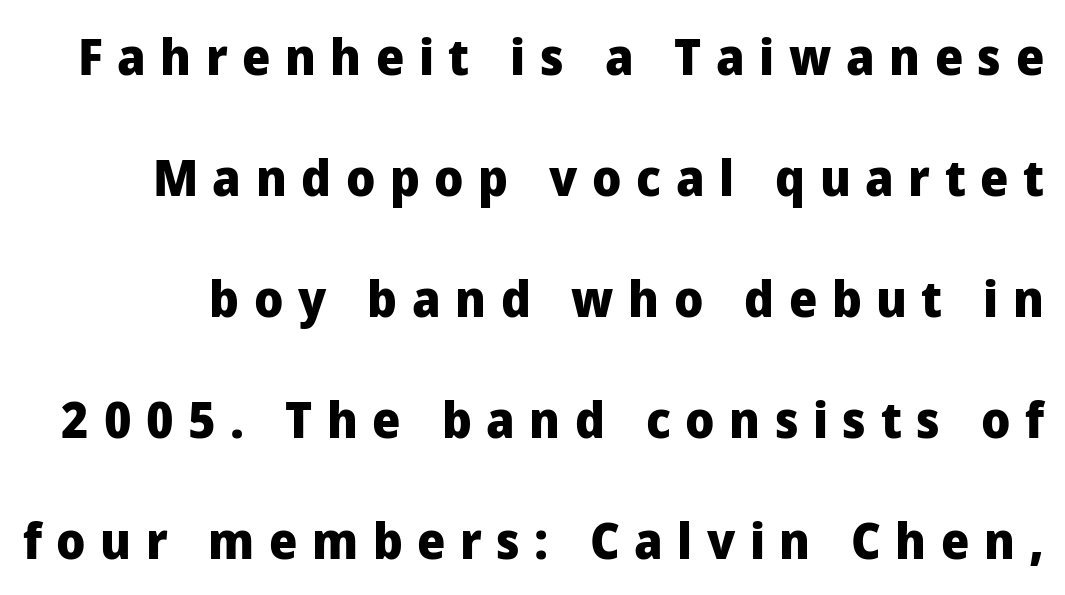
{"serif": "no", "italic": "no", "bold": "yes", "weight": "heavy", "width": "normal", "stroke_contrast": "low", "x_height": "medium", "monospaced": "no", "underline": "no", "line_spacing": "loose", "line_spacing_ratio": 2.42, "letter_spacing": "wide", "letter_spacing_em": 0.29, "glyph_px": 50}
